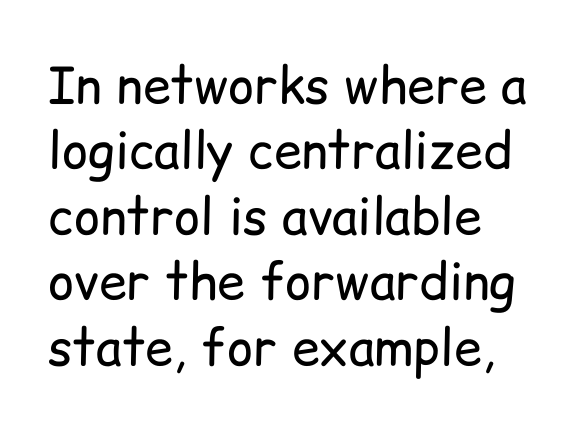
The image shows 50 px regular-weight sans-serif type, upright; set left-aligned, normal line spacing (1.31x), normal letter spacing, not underlined; low stroke contrast and a medium x-height.
